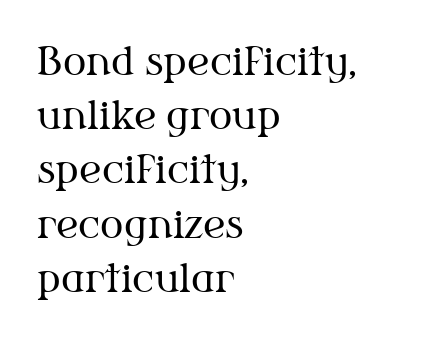
Q: Is the text bold? A: No.
Q: Is the text italic (slanted)? A: No, it is upright.
Q: Is the typeface a serif or a sans-serif typeface? A: Serif.
Q: Is the text underlined? A: No.
Q: How is the paragraph aligned? A: Left-aligned.
Q: Is the spacing between letters normal or unusually wide? A: Normal.
Q: Is the spacing between lines tight, normal or loose? A: Normal.
Q: Width (condensed, normal, or wide)? A: Normal.
Q: Stroke contrast? A: Medium.
Q: x-height? A: Medium.
Q: Monospaced? A: No.
